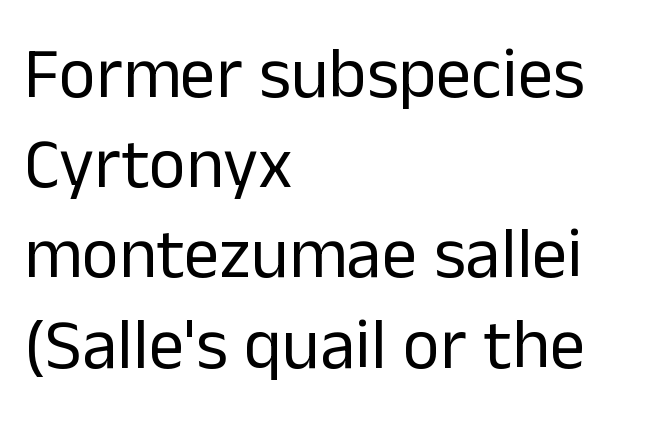
{"serif": "no", "italic": "no", "bold": "no", "weight": "regular", "width": "normal", "stroke_contrast": "low", "x_height": "medium", "monospaced": "no", "underline": "no", "align": "left", "line_spacing": "normal", "line_spacing_ratio": 1.27, "letter_spacing": "normal", "letter_spacing_em": 0.0, "glyph_px": 71}
